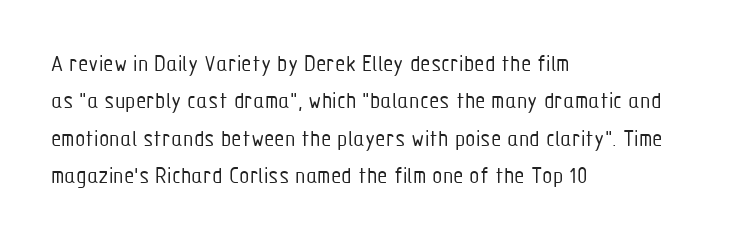
Evenly set lines give the paragraph a standard silhouette. Here the glyphs are tracked normally, forming tight word shapes. Rule under the text: the space is simply empty. Italic? Not at all — the glyphs are vertical. These glyphs show unthickened strokes, regular width or finer.
